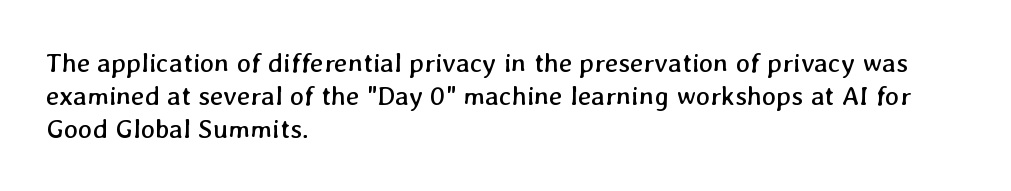
{"bold": "no", "underline": "no", "align": "left", "line_spacing_ratio": 1.22, "letter_spacing": "normal", "letter_spacing_em": 0.0, "glyph_px": 27}
